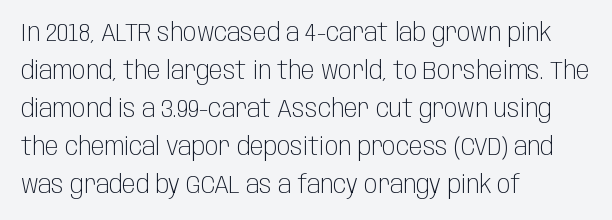
The image shows 25 px text type, upright; set left-aligned, normal line spacing (1.52x), normal letter spacing, not underlined.
